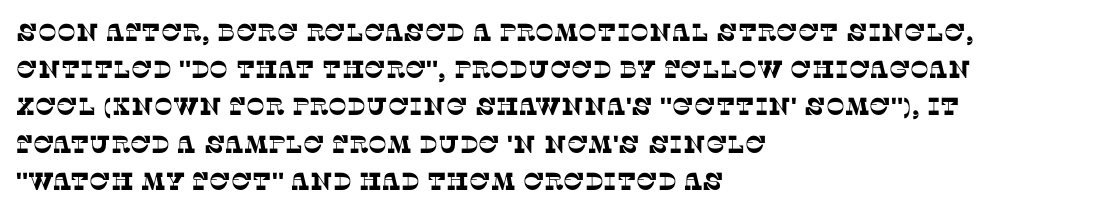
Q: Is the text underlined? A: No.
Q: How is the paragraph aligned? A: Left-aligned.
Q: Is the spacing between letters normal or unusually wide? A: Normal.
Q: Is the spacing between lines tight, normal or loose? A: Normal.
